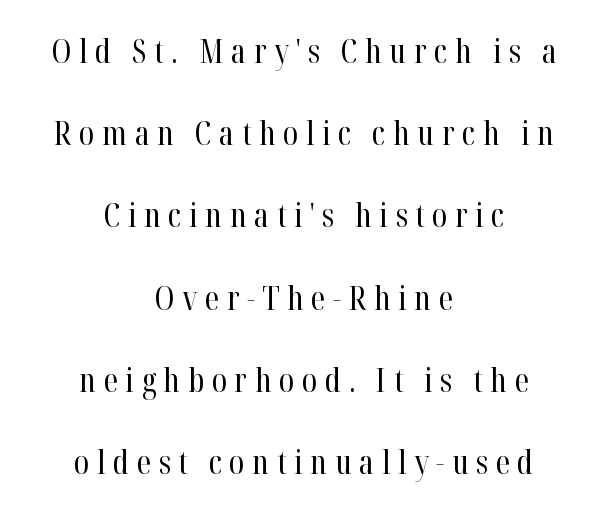
{"serif": "yes", "italic": "no", "bold": "no", "weight": "regular", "width": "condensed", "stroke_contrast": "high", "x_height": "medium", "monospaced": "no", "underline": "no", "align": "center", "line_spacing": "loose", "line_spacing_ratio": 2.49, "letter_spacing": "wide", "letter_spacing_em": 0.23, "glyph_px": 33}
